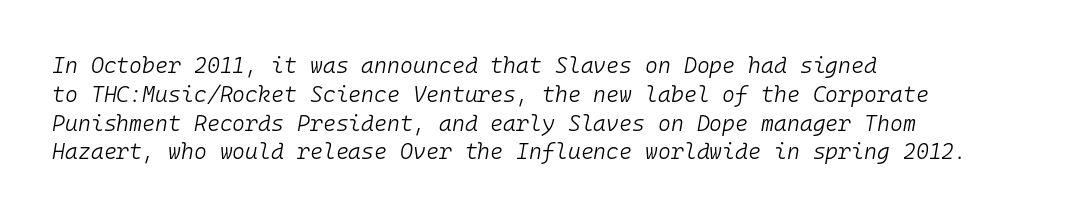
Q: Is the text bold? A: No.
Q: Is the text italic (slanted)? A: Yes, it leans right by about 10 degrees.
Q: Is the text underlined? A: No.
Q: How is the paragraph aligned? A: Left-aligned.
Q: Is the spacing between letters normal or unusually wide? A: Normal.
Q: Is the spacing between lines tight, normal or loose? A: Normal.
